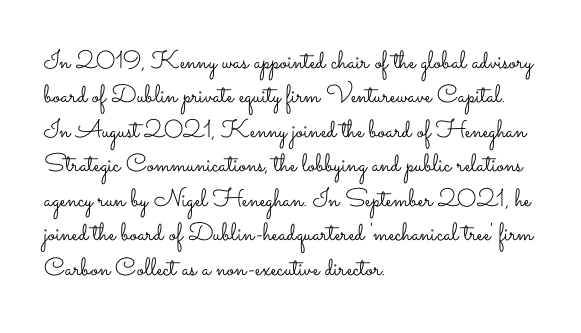
The image shows 25 px text type; set left-aligned, normal line spacing (1.38x), normal letter spacing, not underlined.
